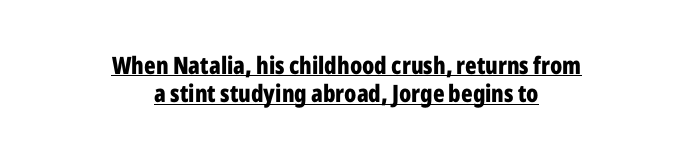
Q: Is the text bold? A: Yes.
Q: Is the text italic (slanted)? A: No, it is upright.
Q: Is the text underlined? A: Yes.
Q: How is the paragraph aligned? A: Centered.
Q: Is the spacing between letters normal or unusually wide? A: Normal.
